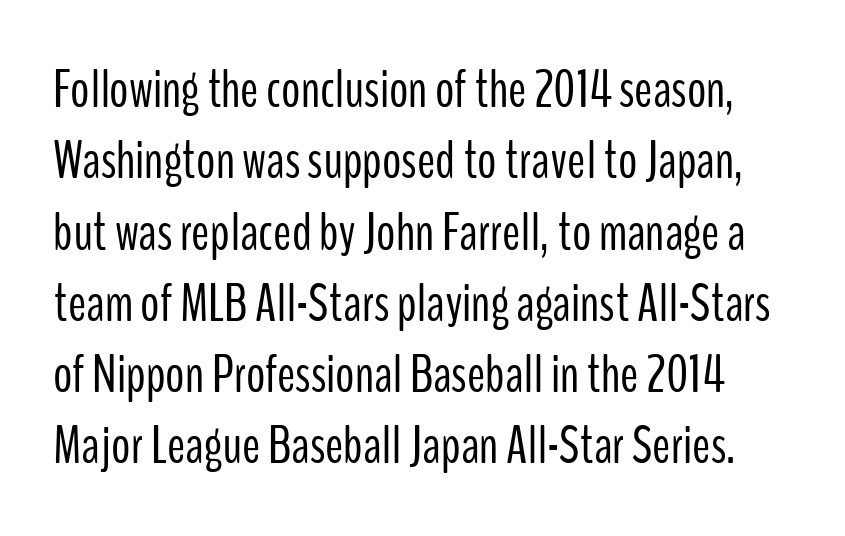
The image shows 54 px light, condensed sans-serif type, upright; set normal line spacing (1.32x), normal letter spacing, not underlined; low stroke contrast and a medium x-height.
